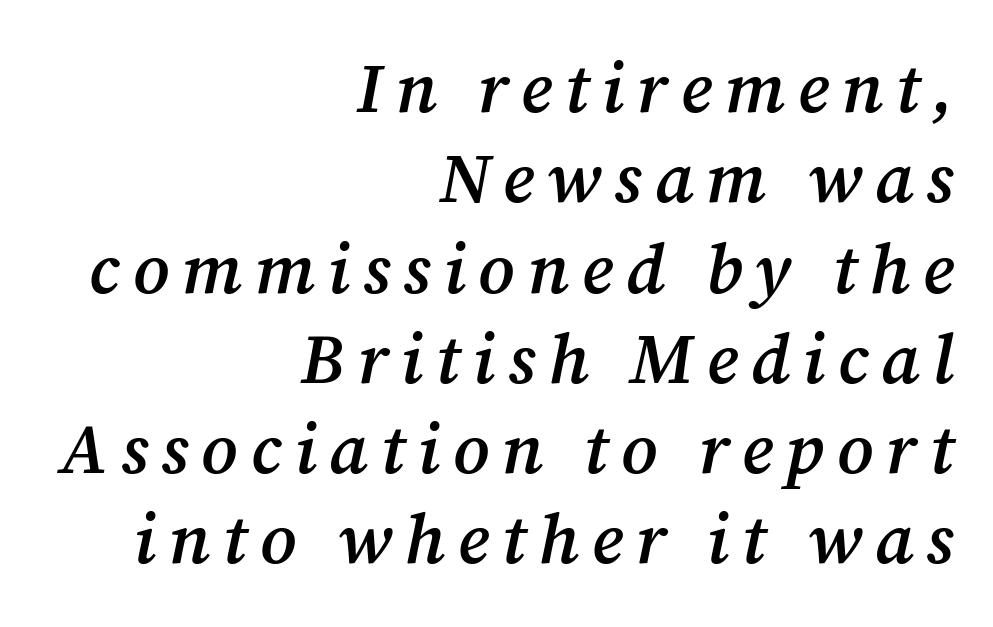
Italic? Definitely — the glyphs are oblique. Serifs: yes, visible at the terminals of the letterforms. These words are printed semibold, heavier than regular yet not bold. Whoever set this chose a conventional vertical rhythm. Casual observation: everything's shoved over to the right.
